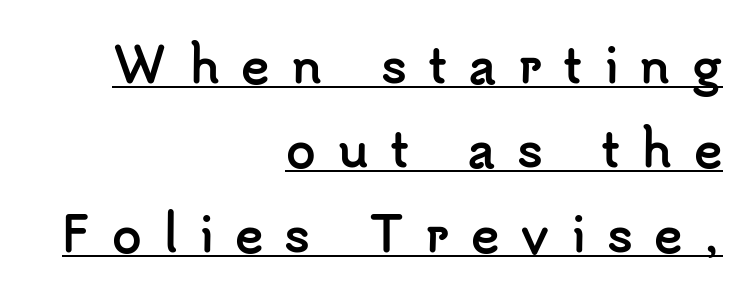
The image shows 48 px semibold sans-serif type, upright; set right-aligned, line spacing 1.76x, unusually wide letter spacing (+0.44 em), underlined; low stroke contrast and a small x-height.
